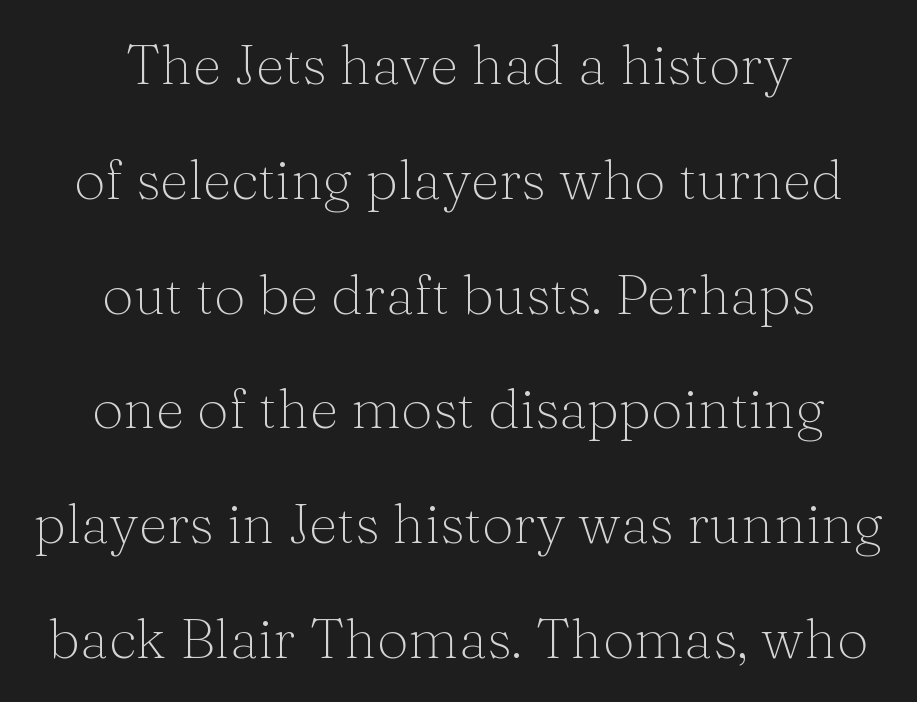
The image shows 56 px light serif type, upright; set centered, loose line spacing (2.05x), normal letter spacing, not underlined; medium stroke contrast and a medium x-height.
